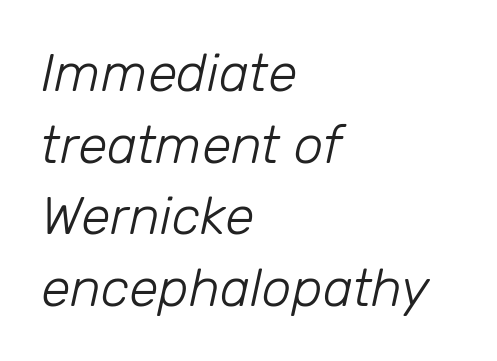
{"italic": "yes", "lean": "right", "slant_degrees": 12, "bold": "no", "weight": "light", "width": "normal", "stroke_contrast": "low", "x_height": "medium", "monospaced": "no", "underline": "no", "align": "left", "line_spacing": "normal", "line_spacing_ratio": 1.35, "letter_spacing": "normal", "letter_spacing_em": 0.0, "glyph_px": 53}
